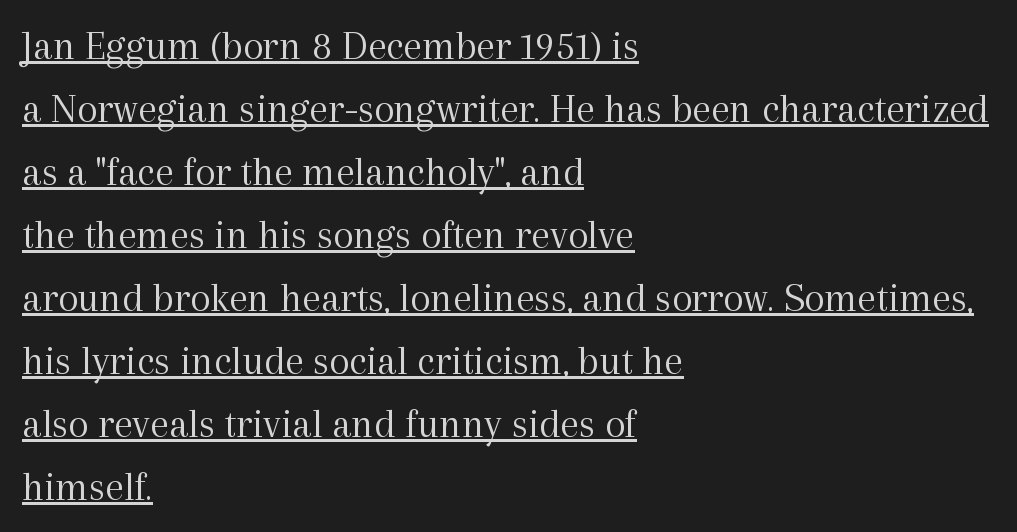
The image shows 42 px light serif type, upright; set left-aligned, normal line spacing (1.5x), normal letter spacing, underlined; a medium x-height.
